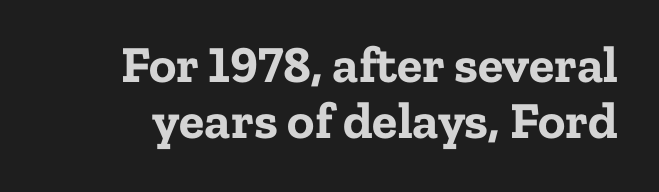
Character widths vary here, with narrow letters taking less room than wide ones. Between one letter and the next there's only the usual sliver of space. The leading is snug, giving the passage a crowded texture. Quick note: not italic, upright. Strokes here are thick enough to call this a true bold. Each row of text sits above clean, open space.
